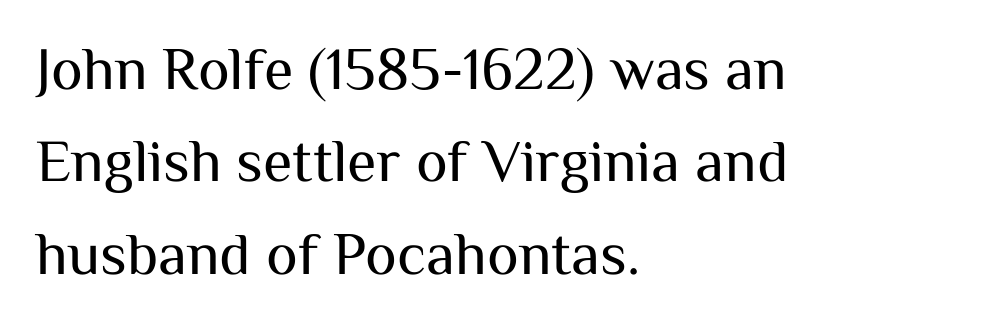
Unlike a traditional serif, this face leaves its strokes unadorned. Inter-character spacing is left at the font's built-in metrics. Reading down the column, the eye jumps a familiar distance to each next line. Nothing heavy about these letters — not bold at all. The letters stand straight up with perfectly vertical stems. Descenders are the only things crossing below the line.
